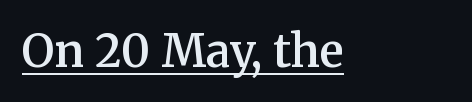
Q: Is the text bold? A: Semi-bold.
Q: Is the text italic (slanted)? A: No, it is upright.
Q: Is the typeface a serif or a sans-serif typeface? A: Serif.
Q: Is the text underlined? A: Yes.
Q: Is the spacing between letters normal or unusually wide? A: Normal.
Q: Width (condensed, normal, or wide)? A: Normal.
Q: Stroke contrast? A: Medium.
Q: x-height? A: Medium.
Q: Monospaced? A: No.
